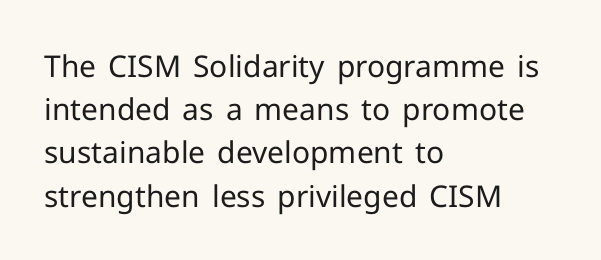
Nope, not italic — everything's standing straight. The rendering shows plain stroke endings on the letterforms — a sans-serif design. Evenly set lines give the paragraph a standard silhouette. Letters rest on an invisible, unmarked baseline.
